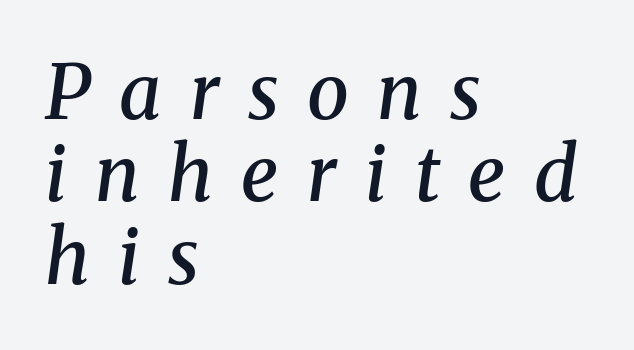
Q: Is the text bold? A: Semi-bold.
Q: Is the text italic (slanted)? A: Yes, it leans right by about 8 degrees.
Q: Is the typeface a serif or a sans-serif typeface? A: Serif.
Q: Is the text underlined? A: No.
Q: How is the paragraph aligned? A: Left-aligned.
Q: Is the spacing between letters normal or unusually wide? A: Unusually wide.
Q: Is the spacing between lines tight, normal or loose? A: Tight.
Q: Width (condensed, normal, or wide)? A: Normal.
Q: Stroke contrast? A: Medium.
Q: x-height? A: Medium.
Q: Monospaced? A: No.
